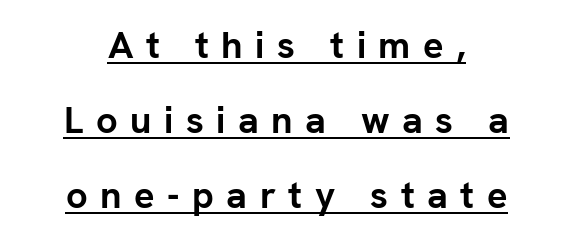
You could not count columns in this text — the font is proportionally spaced. The font family rendered here belongs to the sans-serif group. The rendering positions every line midway between the sides. Underlined type.
